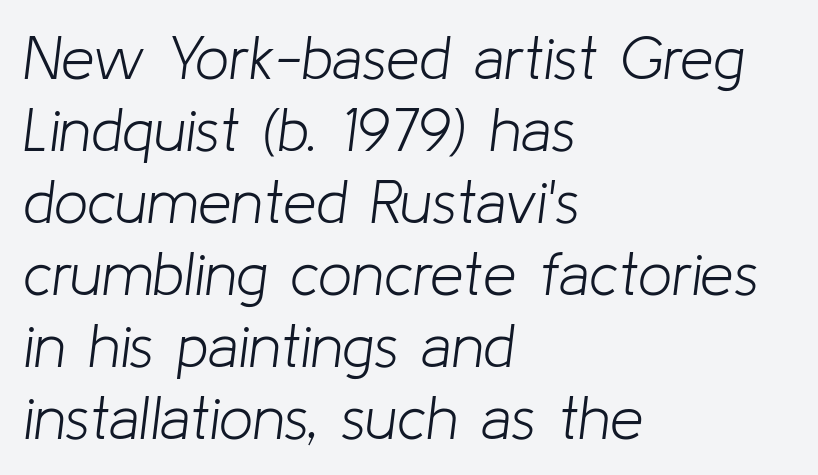
The image shows 60 px light type, italic (leaning right); set left-aligned, line spacing 1.2x, normal letter spacing, not underlined; low stroke contrast and a medium x-height.
